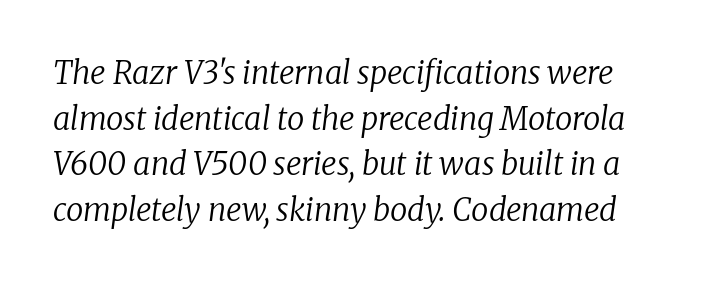
The image shows 31 px regular-weight serif type, italic (leaning right); set normal line spacing (1.47x), normal letter spacing, not underlined; low stroke contrast and a medium x-height.
